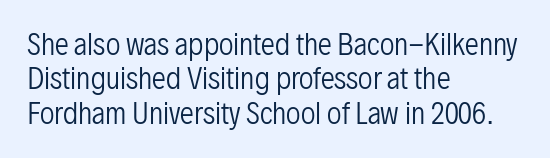
Horizontally, the lines are justified to the leading edge only. Underlining? Definitely not there. Is this a sans? Yes — the strokes have no serifs. Is this a fixed-width face? No — the glyphs have proportional, varying widths. Designer's note — italics off, roman on.
